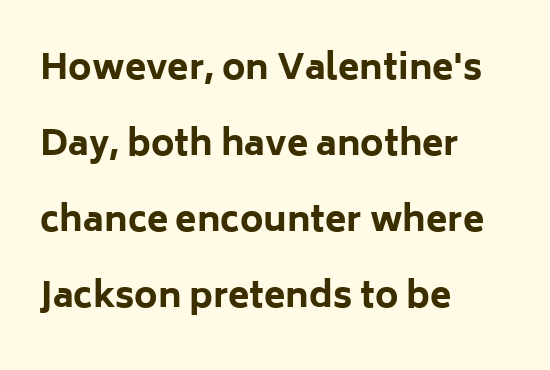
Q: Is the text bold? A: Yes.
Q: Is the text italic (slanted)? A: No, it is upright.
Q: Is the typeface a serif or a sans-serif typeface? A: Sans-serif.
Q: Is the text underlined? A: No.
Q: How is the paragraph aligned? A: Left-aligned.
Q: Is the spacing between letters normal or unusually wide? A: Normal.
Q: Is the spacing between lines tight, normal or loose? A: Loose.
Q: Width (condensed, normal, or wide)? A: Normal.
Q: Stroke contrast? A: Low.
Q: x-height? A: Medium.
Q: Monospaced? A: No.
